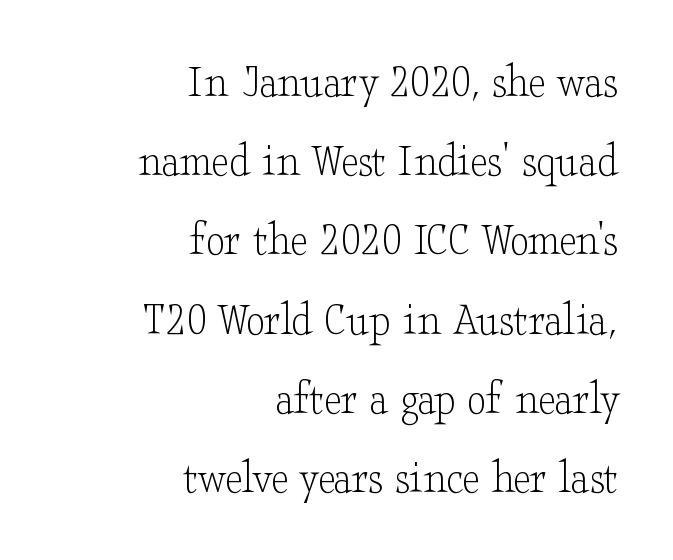
{"serif": "yes", "italic": "no", "bold": "no", "weight": "light", "width": "wide", "stroke_contrast": "low", "x_height": "small", "monospaced": "no", "underline": "no", "align": "right", "line_spacing": "normal", "line_spacing_ratio": 1.65, "letter_spacing": "normal", "letter_spacing_em": 0.0, "glyph_px": 48}
